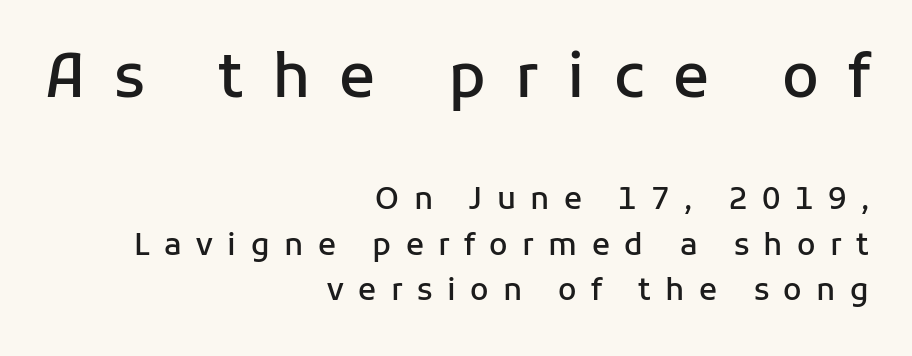
Unlike italic type, these characters show no tilt at all. Between one letter and the next there's a generous, obvious gap. You can tell from the bare stems that sans-serif type was used. The strip under each line holds only bare page. Looks like regular typesetting: each glyph gets only the width it needs.
